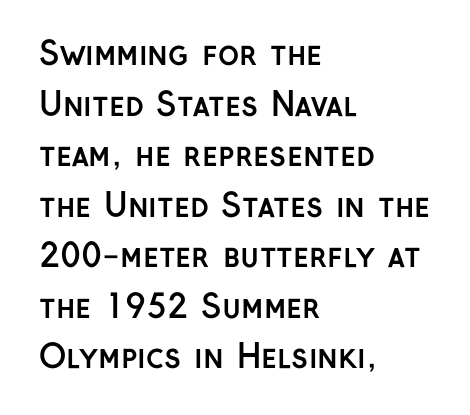
I'd describe the lettering as bold — thick and assertive. Do the characters align in a grid? No, the font is proportional. What kind of face is this? One without serifs — a sans. All the whitespace from short lines collects on the right. Any mark beneath the type? The region is blank.
